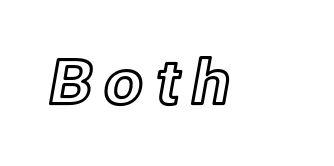
Q: Is the text italic (slanted)? A: Yes.
Q: Is the text underlined? A: No.
Q: Width (condensed, normal, or wide)? A: Normal.
Q: x-height? A: Medium.
Q: Monospaced? A: No.
